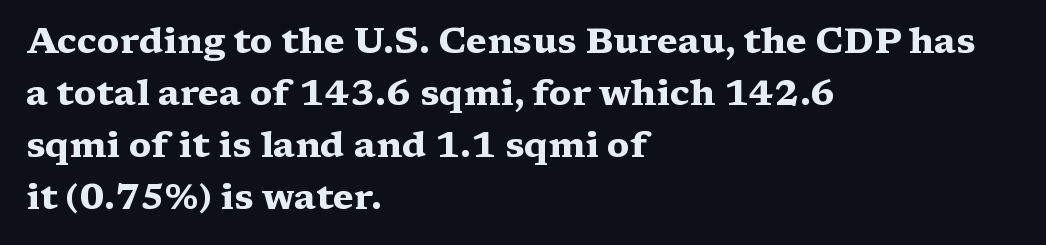
The image shows 36 px heavy, wide serif type, upright; set left-aligned, normal line spacing (1.44x), normal letter spacing, not underlined; medium stroke contrast and a medium x-height.
